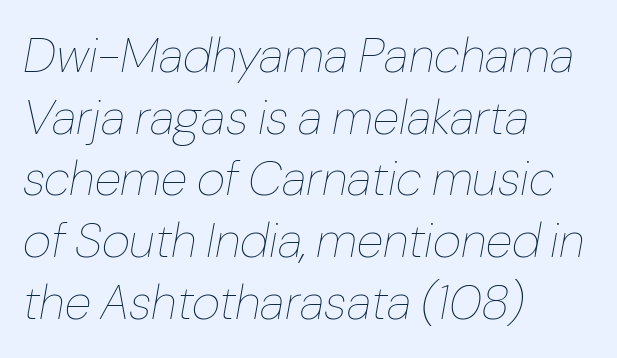
Each letter keeps its own natural width here, so spacing adapts to shape. This reads as an unemphasized weight, regular at the heaviest. The letters are slanted; this is an italic face. The text block is weighted toward the left margin, trailing off unevenly rightward. Glyph-to-glyph distance matches everyday printed text.
